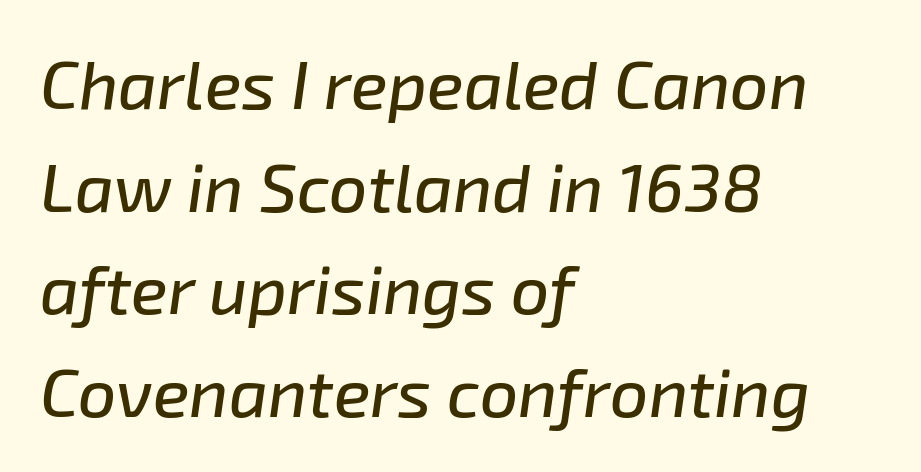
The image shows 68 px text type, italic (leaning right); set left-aligned, normal line spacing (1.51x), normal letter spacing, not underlined; low stroke contrast and a medium x-height.
